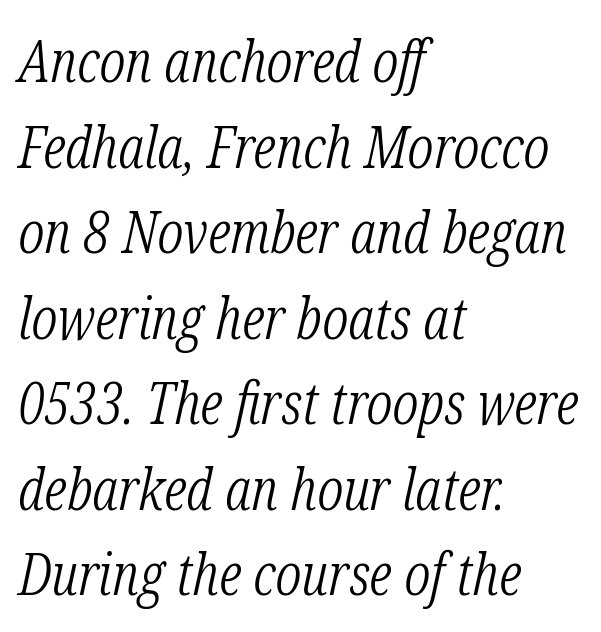
Q: Is the text bold? A: No.
Q: Is the text italic (slanted)? A: Yes, it leans right by about 12 degrees.
Q: Is the typeface a serif or a sans-serif typeface? A: Serif.
Q: Is the text underlined? A: No.
Q: How is the paragraph aligned? A: Left-aligned.
Q: Is the spacing between letters normal or unusually wide? A: Normal.
Q: Is the spacing between lines tight, normal or loose? A: Normal.
Q: Width (condensed, normal, or wide)? A: Condensed.
Q: Stroke contrast? A: Low.
Q: x-height? A: Medium.
Q: Monospaced? A: No.
